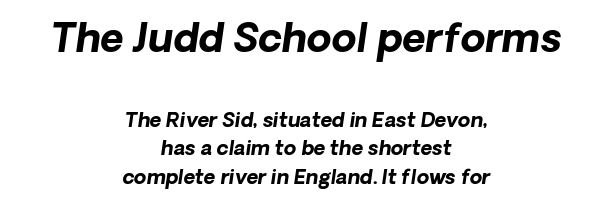
Honestly, the letter spacing is just normal — you wouldn't notice it. A typesetter would call this leading conventional body-copy spacing. Strong, thick strokes mark this as bold type. Two sizes are in play, and the larger belongs to the first block. Is this a sans? Yes — the strokes have no serifs. Honestly, there is no underline to notice here at all.
